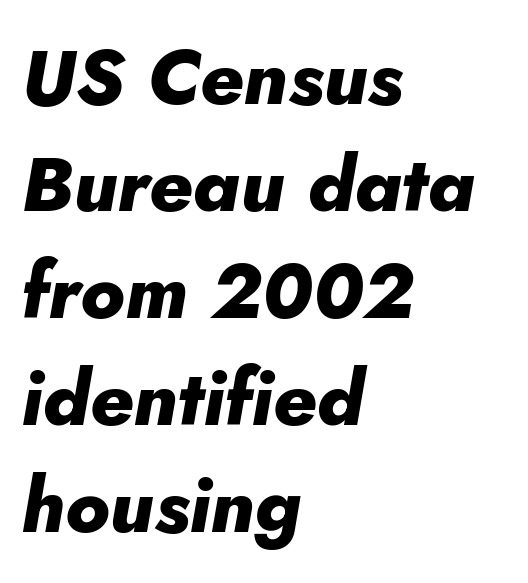
The image shows 77 px heavy type, italic (leaning right); set left-aligned, normal line spacing (1.39x), normal letter spacing, not underlined; low stroke contrast and a small x-height.
